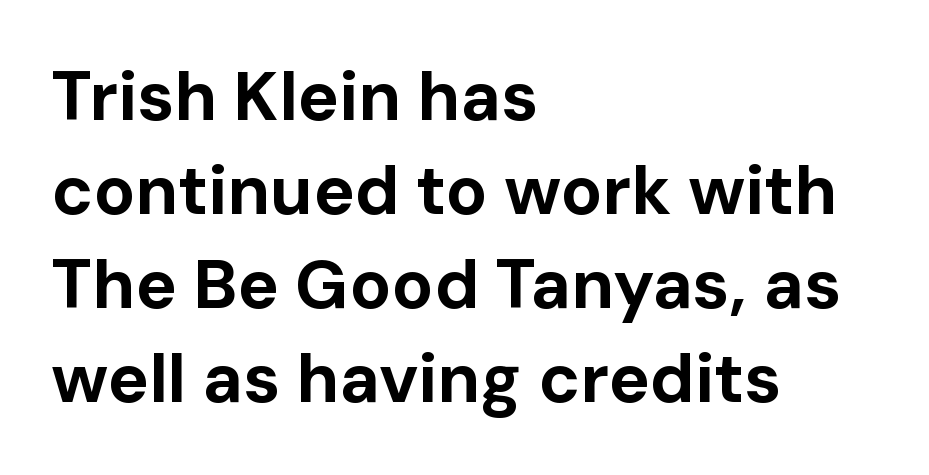
Q: Is the text bold? A: Yes.
Q: Is the text italic (slanted)? A: No, it is upright.
Q: Is the typeface a serif or a sans-serif typeface? A: Sans-serif.
Q: Is the text underlined? A: No.
Q: How is the paragraph aligned? A: Left-aligned.
Q: Is the spacing between letters normal or unusually wide? A: Normal.
Q: Is the spacing between lines tight, normal or loose? A: Normal.
Q: Width (condensed, normal, or wide)? A: Normal.
Q: Stroke contrast? A: Low.
Q: x-height? A: Medium.
Q: Monospaced? A: No.
